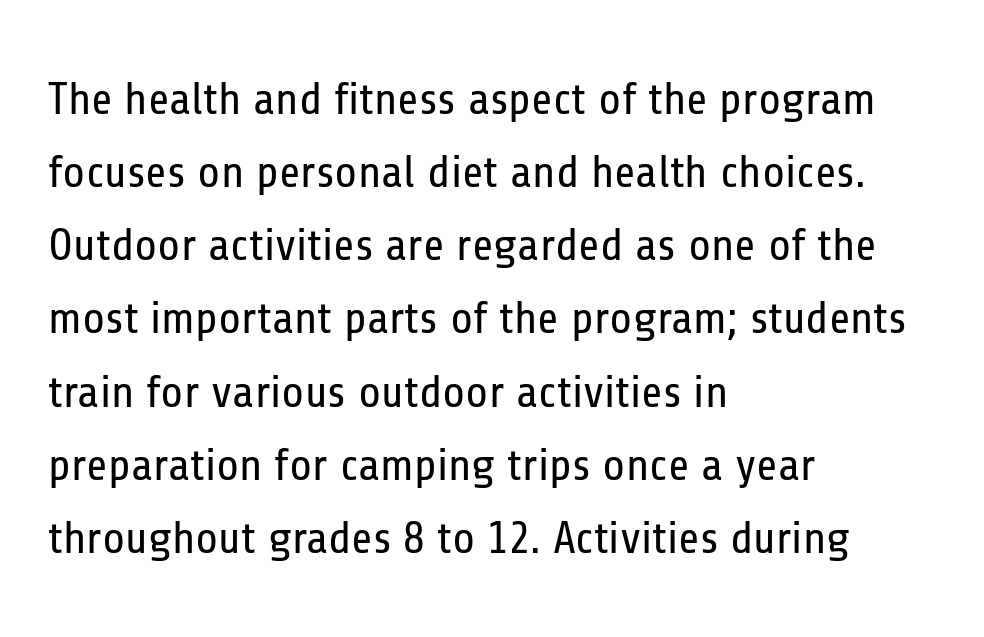
Q: Is the text bold? A: No.
Q: Is the text italic (slanted)? A: No, it is upright.
Q: Is the typeface a serif or a sans-serif typeface? A: Sans-serif.
Q: Is the text underlined? A: No.
Q: How is the paragraph aligned? A: Left-aligned.
Q: Is the spacing between letters normal or unusually wide? A: Normal.
Q: Is the spacing between lines tight, normal or loose? A: Normal.
Q: Width (condensed, normal, or wide)? A: Condensed.
Q: Stroke contrast? A: Low.
Q: x-height? A: Medium.
Q: Monospaced? A: No.
